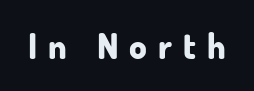
{"serif": "no", "italic": "no", "bold": "yes", "weight": "bold", "width": "normal", "stroke_contrast": "low", "x_height": "small", "monospaced": "no", "underline": "no", "letter_spacing": "wide", "letter_spacing_em": 0.32, "glyph_px": 35}
